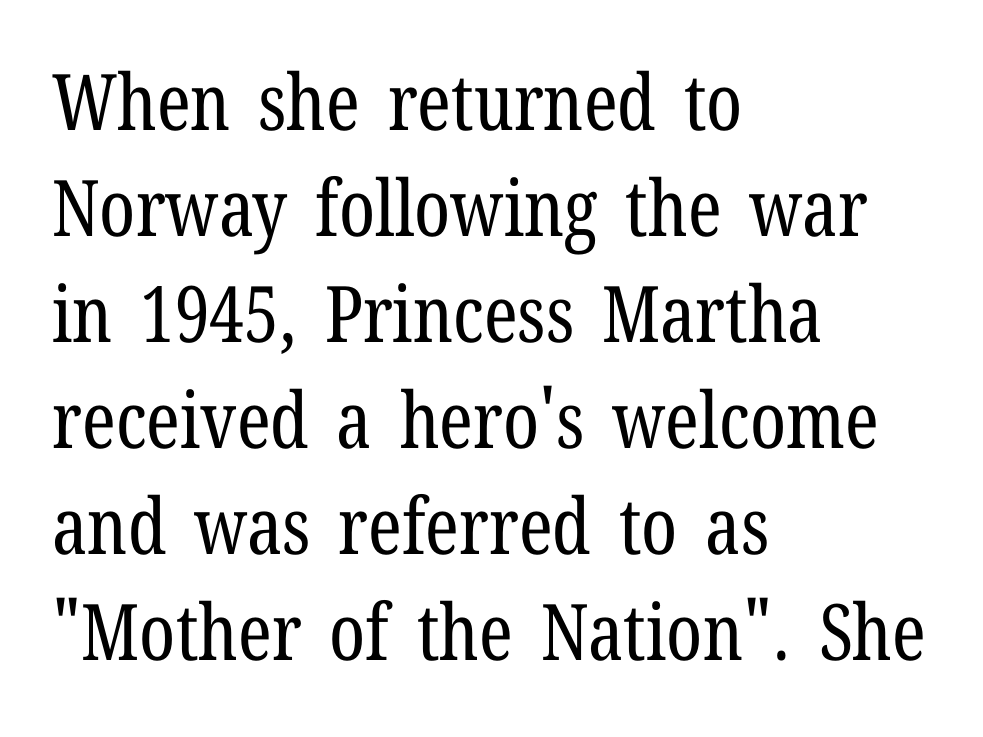
{"serif": "yes", "italic": "no", "bold": "no", "weight": "regular", "width": "condensed", "stroke_contrast": "low", "x_height": "medium", "monospaced": "no", "underline": "no", "align": "left", "line_spacing": "normal", "line_spacing_ratio": 1.36, "letter_spacing": "normal", "letter_spacing_em": 0.0, "glyph_px": 78}
